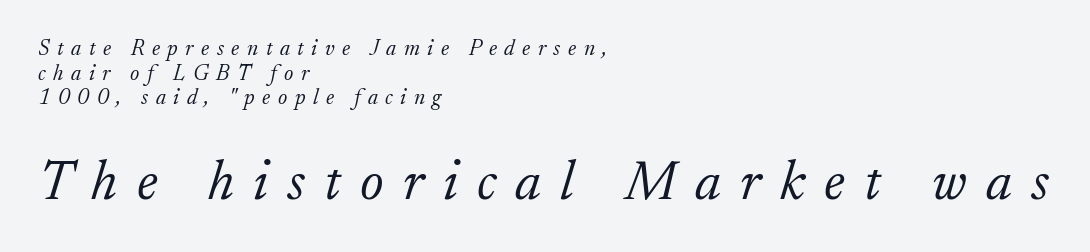
{"serif": "yes", "italic": "yes", "lean": "right", "slant_degrees": 17, "bold": "no", "weight": "light", "width": "normal", "stroke_contrast": "low", "x_height": "small", "monospaced": "no", "underline": "no", "align": "left", "line_spacing": "tight", "line_spacing_ratio": 1.12, "letter_spacing": "wide", "letter_spacing_em": 0.34, "larger_block": "second", "size_ratio": 2.55, "glyph_px": 56}
